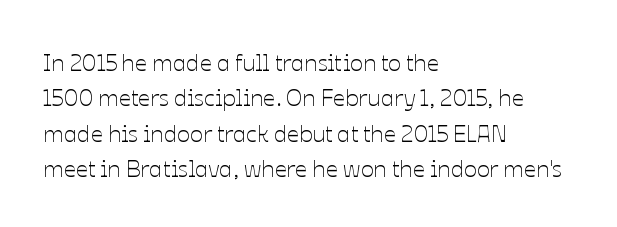
{"italic": "no", "bold": "no", "underline": "no", "align": "left", "line_spacing": "normal", "line_spacing_ratio": 1.47, "letter_spacing": "normal", "letter_spacing_em": 0.0, "glyph_px": 24}
